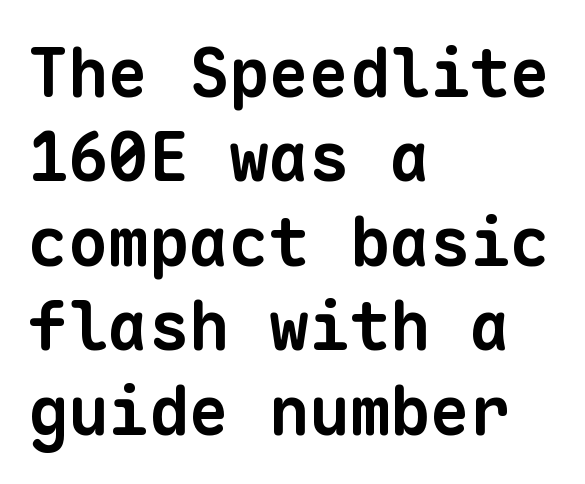
Q: Is the text bold? A: Yes.
Q: Is the typeface a serif or a sans-serif typeface? A: Sans-serif.
Q: Is the text underlined? A: No.
Q: How is the paragraph aligned? A: Left-aligned.
Q: Is the spacing between letters normal or unusually wide? A: Normal.
Q: Is the spacing between lines tight, normal or loose? A: Normal.
Q: Width (condensed, normal, or wide)? A: Normal.
Q: Stroke contrast? A: Low.
Q: x-height? A: Medium.
Q: Monospaced? A: Yes.
